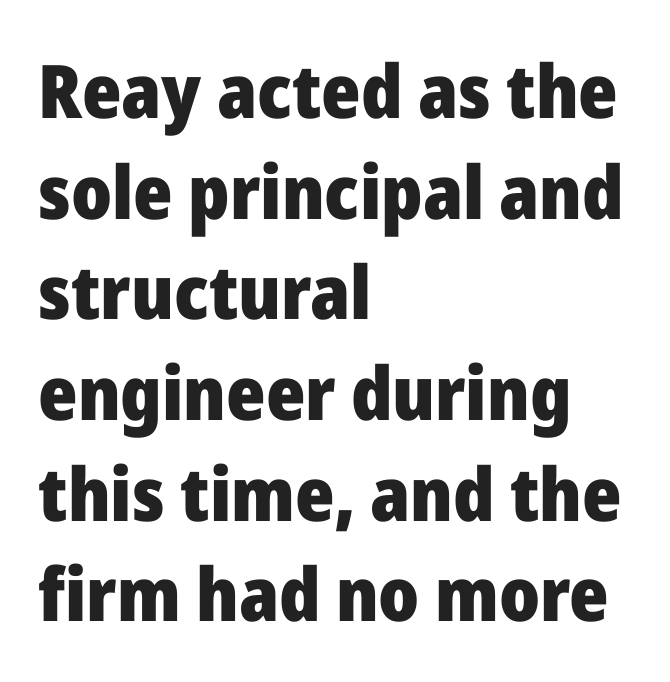
Q: Is the text bold? A: Yes.
Q: Is the text italic (slanted)? A: No, it is upright.
Q: Is the typeface a serif or a sans-serif typeface? A: Sans-serif.
Q: Is the text underlined? A: No.
Q: How is the paragraph aligned? A: Left-aligned.
Q: Is the spacing between letters normal or unusually wide? A: Normal.
Q: Is the spacing between lines tight, normal or loose? A: Normal.
Q: Width (condensed, normal, or wide)? A: Normal.
Q: Stroke contrast? A: Low.
Q: x-height? A: Medium.
Q: Monospaced? A: No.
